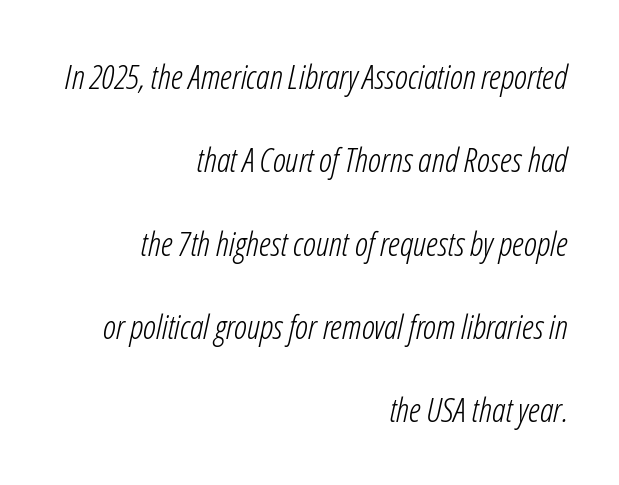
{"italic": "yes", "lean": "right", "slant_degrees": 12, "bold": "no", "weight": "light", "width": "condensed", "stroke_contrast": "low", "x_height": "medium", "monospaced": "no", "underline": "no", "align": "right", "line_spacing": "loose", "line_spacing_ratio": 2.45, "letter_spacing": "normal", "letter_spacing_em": 0.0, "glyph_px": 34}
